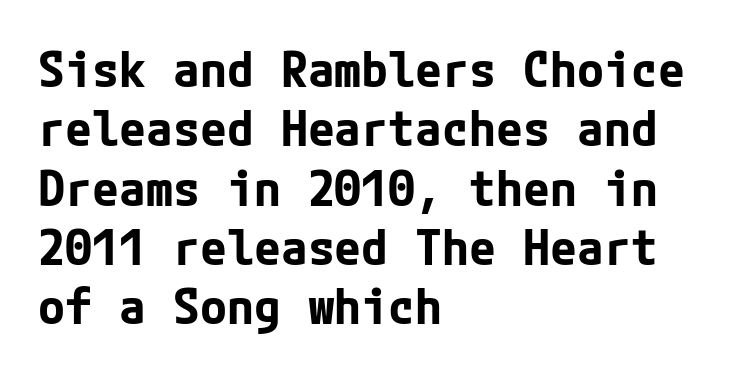
{"serif": "no", "italic": "no", "bold": "yes", "weight": "bold", "width": "normal", "stroke_contrast": "low", "x_height": "medium", "underline": "no", "align": "left", "line_spacing_ratio": 1.21, "letter_spacing": "normal", "letter_spacing_em": 0.0, "glyph_px": 49}
